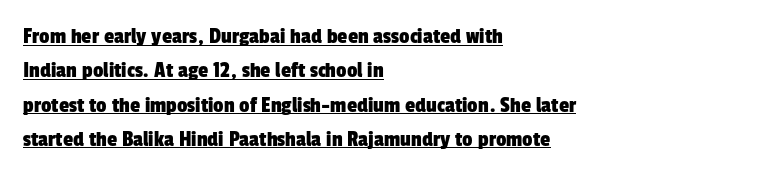
{"underline": "yes", "align": "left", "line_spacing": "normal", "line_spacing_ratio": 1.49, "letter_spacing": "normal", "letter_spacing_em": 0.0, "glyph_px": 23}
